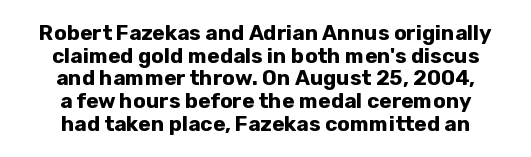
Q: Is the text bold? A: Yes.
Q: Is the text italic (slanted)? A: No, it is upright.
Q: Is the text underlined? A: No.
Q: How is the paragraph aligned? A: Centered.
Q: Is the spacing between letters normal or unusually wide? A: Normal.
Q: Is the spacing between lines tight, normal or loose? A: Tight.
